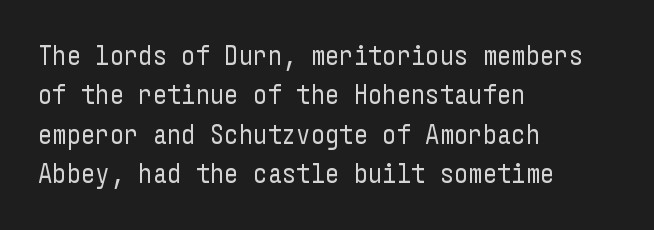
Lines of text with bare space underneath. Font category for this specimen: sans-serif. Horizontally, the lines are justified to the leading edge only. Students, observe: this is what conventionally led text looks like. A quiet, ordinary-to-light weight characterises the typeface. Posture: straight, roman, zero tilt.
